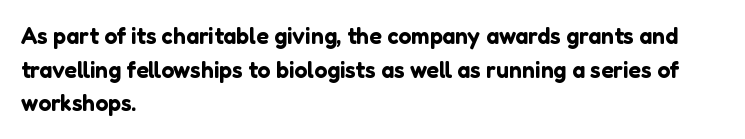
The image shows 23 px text type, upright; set left-aligned, normal line spacing (1.46x), normal letter spacing, not underlined.
